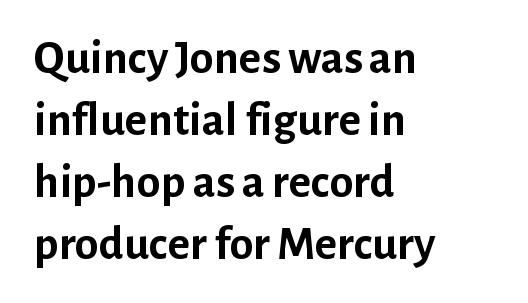
{"serif": "no", "italic": "no", "bold": "yes", "weight": "semibold", "width": "normal", "stroke_contrast": "low", "x_height": "medium", "monospaced": "no", "underline": "no", "align": "left", "line_spacing": "normal", "line_spacing_ratio": 1.29, "letter_spacing": "normal", "letter_spacing_em": 0.0, "glyph_px": 48}
